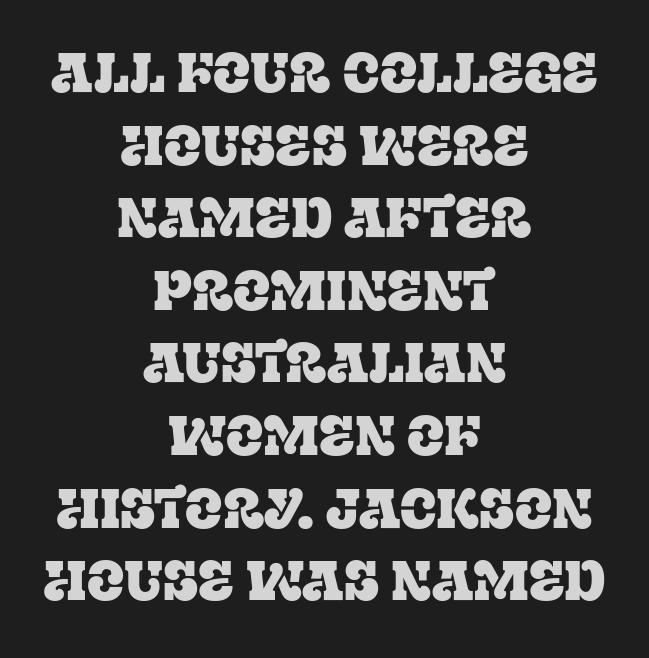
Check under the words: just untouched page. Varying glyph widths throughout — classic text-font behaviour. In terms of letterspacing, this is plain default setting. Observe the serifs anchoring each vertical stroke in this sample.
